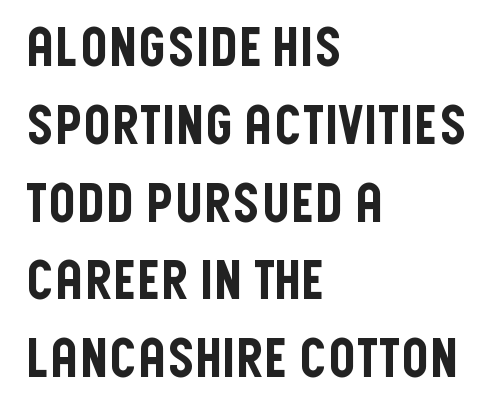
Q: Is the text italic (slanted)? A: No, it is upright.
Q: Is the typeface a serif or a sans-serif typeface? A: Sans-serif.
Q: Is the text underlined? A: No.
Q: How is the paragraph aligned? A: Left-aligned.
Q: Is the spacing between letters normal or unusually wide? A: Normal.
Q: Is the spacing between lines tight, normal or loose? A: Normal.
Q: Width (condensed, normal, or wide)? A: Condensed.
Q: Stroke contrast? A: Low.
Q: x-height? A: Large.
Q: Monospaced? A: No.
